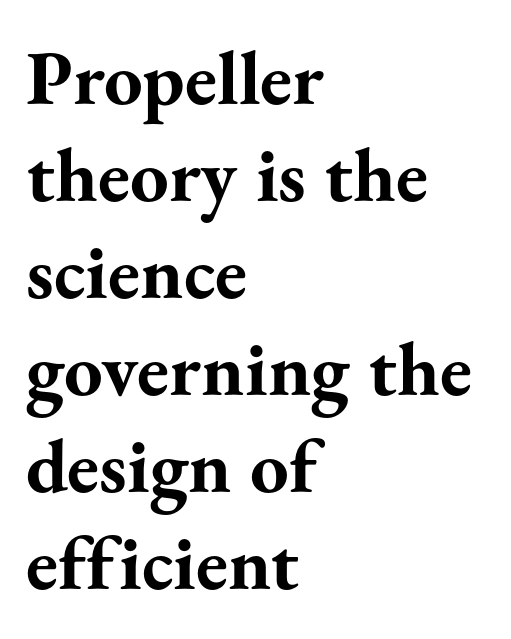
The image shows 77 px bold serif type, upright; set left-aligned, normal line spacing (1.26x), normal letter spacing, not underlined; medium stroke contrast and a small x-height.
